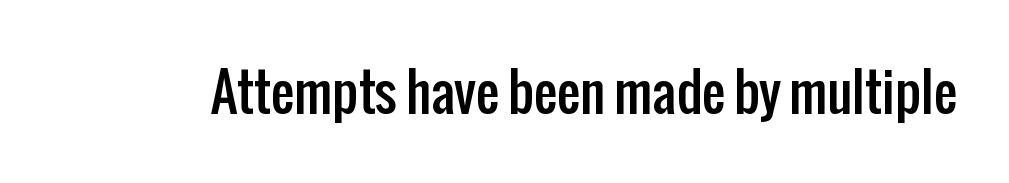
{"serif": "no", "italic": "no", "width": "condensed", "stroke_contrast": "low", "x_height": "medium", "monospaced": "no", "underline": "no", "letter_spacing": "normal", "letter_spacing_em": 0.0, "glyph_px": 52}
